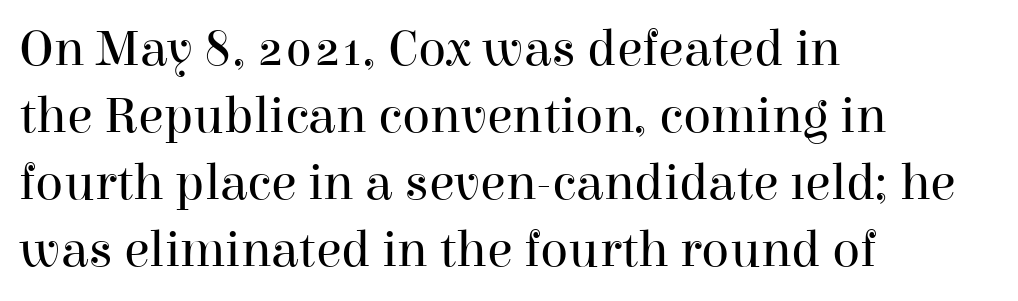
Q: Is the text bold? A: No.
Q: Is the text italic (slanted)? A: No, it is upright.
Q: Is the typeface a serif or a sans-serif typeface? A: Serif.
Q: Is the text underlined? A: No.
Q: How is the paragraph aligned? A: Left-aligned.
Q: Is the spacing between letters normal or unusually wide? A: Normal.
Q: Is the spacing between lines tight, normal or loose? A: Normal.
Q: Width (condensed, normal, or wide)? A: Normal.
Q: Stroke contrast? A: High.
Q: x-height? A: Medium.
Q: Monospaced? A: No.
